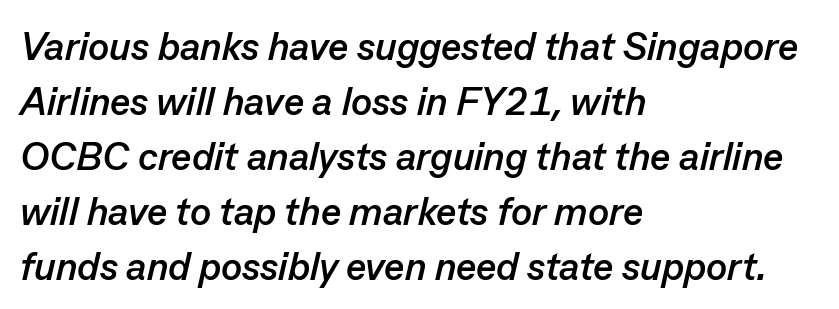
The image shows 39 px semibold type, italic (leaning right); set left-aligned, normal line spacing (1.41x), normal letter spacing, not underlined; low stroke contrast and a medium x-height.
